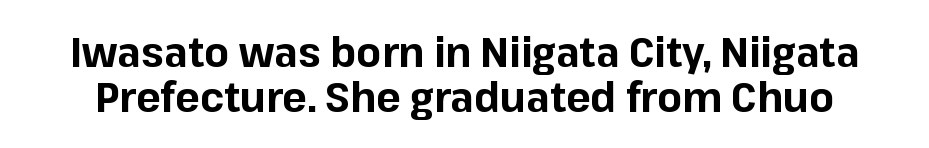
Q: Is the text bold? A: Yes.
Q: Is the text italic (slanted)? A: No, it is upright.
Q: Is the typeface a serif or a sans-serif typeface? A: Sans-serif.
Q: Is the text underlined? A: No.
Q: Is the spacing between letters normal or unusually wide? A: Normal.
Q: Is the spacing between lines tight, normal or loose? A: Tight.
Q: Width (condensed, normal, or wide)? A: Normal.
Q: Stroke contrast? A: Low.
Q: x-height? A: Medium.
Q: Monospaced? A: No.
